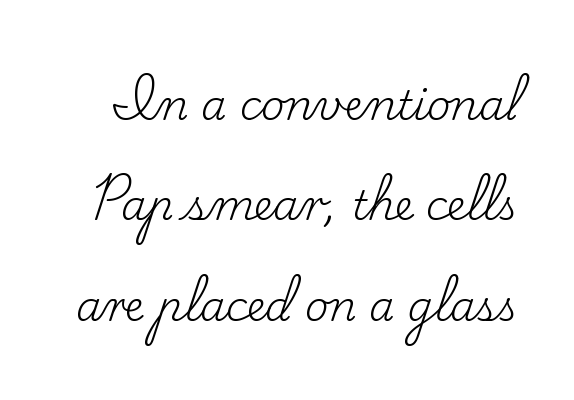
The image shows 41 px regular-weight serif type; set loose line spacing (2.45x), normal letter spacing, not underlined; low stroke contrast and a small x-height.
